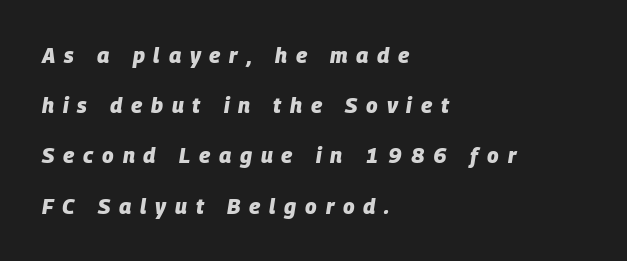
The image shows 21 px bold type, italic (leaning right); set left-aligned, loose line spacing (2.39x), unusually wide letter spacing (+0.42 em), not underlined.
